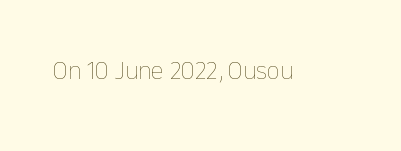
The image shows 26 px text type, upright; set normal letter spacing, not underlined.
